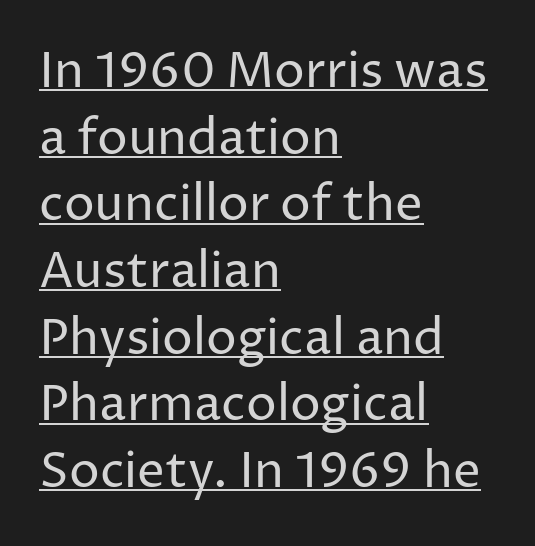
The image shows 49 px regular-weight sans-serif type, upright; set left-aligned, normal line spacing (1.36x), normal letter spacing, underlined; low stroke contrast and a medium x-height.
